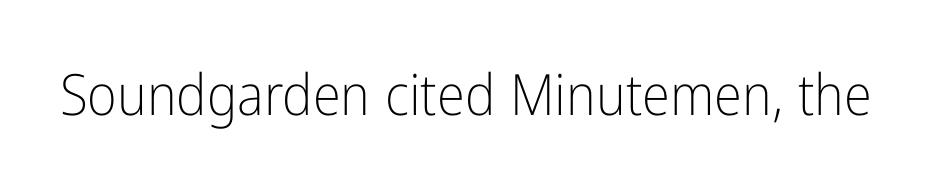
{"serif": "no", "italic": "no", "bold": "no", "weight": "light", "width": "condensed", "stroke_contrast": "low", "x_height": "medium", "monospaced": "no", "underline": "no", "letter_spacing": "normal", "letter_spacing_em": 0.0, "glyph_px": 57}
